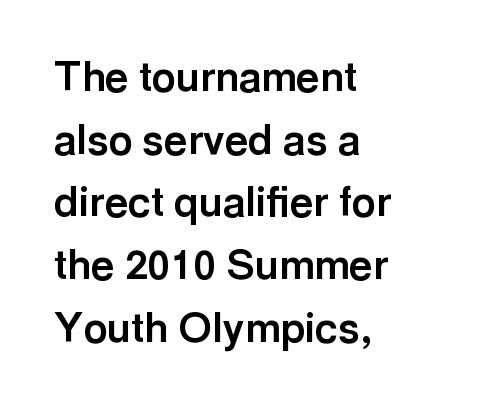
{"serif": "no", "italic": "no", "bold": "yes", "weight": "bold", "width": "normal", "x_height": "medium", "monospaced": "no", "underline": "no", "align": "left", "line_spacing": "normal", "line_spacing_ratio": 1.53, "letter_spacing": "normal", "letter_spacing_em": 0.0, "glyph_px": 41}
